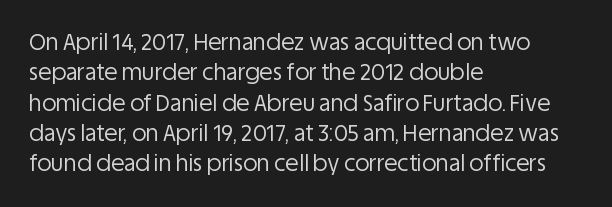
Q: Is the text bold? A: No.
Q: Is the text italic (slanted)? A: No, it is upright.
Q: Is the text underlined? A: No.
Q: How is the paragraph aligned? A: Left-aligned.
Q: Is the spacing between letters normal or unusually wide? A: Normal.
Q: Is the spacing between lines tight, normal or loose? A: Normal.
